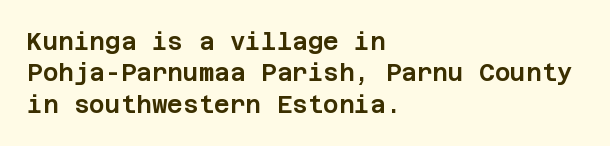
Q: Is the text italic (slanted)? A: No, it is upright.
Q: Is the text underlined? A: No.
Q: How is the paragraph aligned? A: Left-aligned.
Q: Is the spacing between letters normal or unusually wide? A: Normal.
Q: Is the spacing between lines tight, normal or loose? A: Normal.
